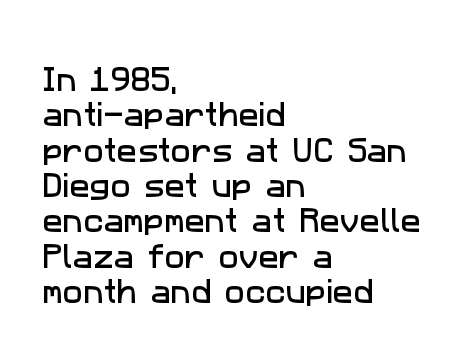
The image shows 27 px text type; set left-aligned, normal line spacing (1.31x), normal letter spacing, not underlined.
